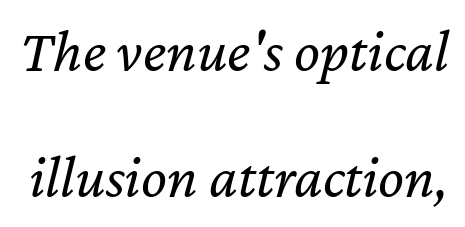
Q: Is the text bold? A: No.
Q: Is the text italic (slanted)? A: Yes, it leans right by about 12 degrees.
Q: Is the text underlined? A: No.
Q: Is the spacing between letters normal or unusually wide? A: Normal.
Q: Is the spacing between lines tight, normal or loose? A: Loose.
Q: Width (condensed, normal, or wide)? A: Normal.
Q: Stroke contrast? A: Low.
Q: x-height? A: Medium.
Q: Monospaced? A: No.
